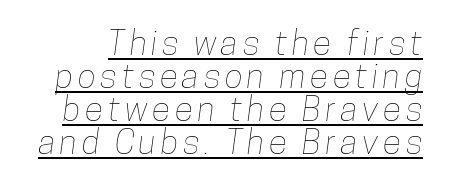
Each letter keeps its own natural width here, so spacing adapts to shape. Quick note: underline on. Compared with typical paragraphs, the rows here are closer together.
